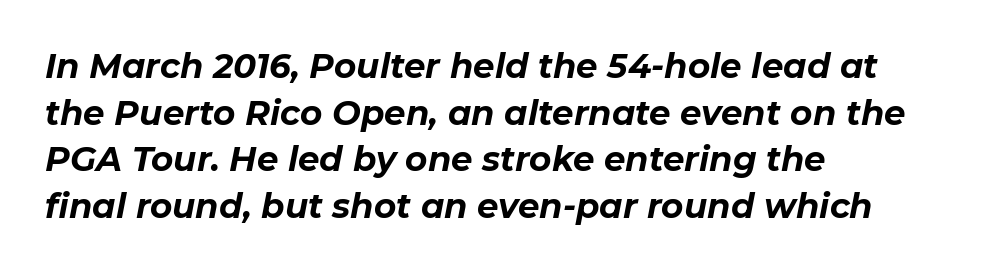
Q: Is the text bold? A: Yes.
Q: Is the text italic (slanted)? A: Yes, it leans right by about 11 degrees.
Q: Is the text underlined? A: No.
Q: How is the paragraph aligned? A: Left-aligned.
Q: Is the spacing between letters normal or unusually wide? A: Normal.
Q: Is the spacing between lines tight, normal or loose? A: Normal.
Q: Width (condensed, normal, or wide)? A: Normal.
Q: Stroke contrast? A: Low.
Q: x-height? A: Medium.
Q: Monospaced? A: No.
